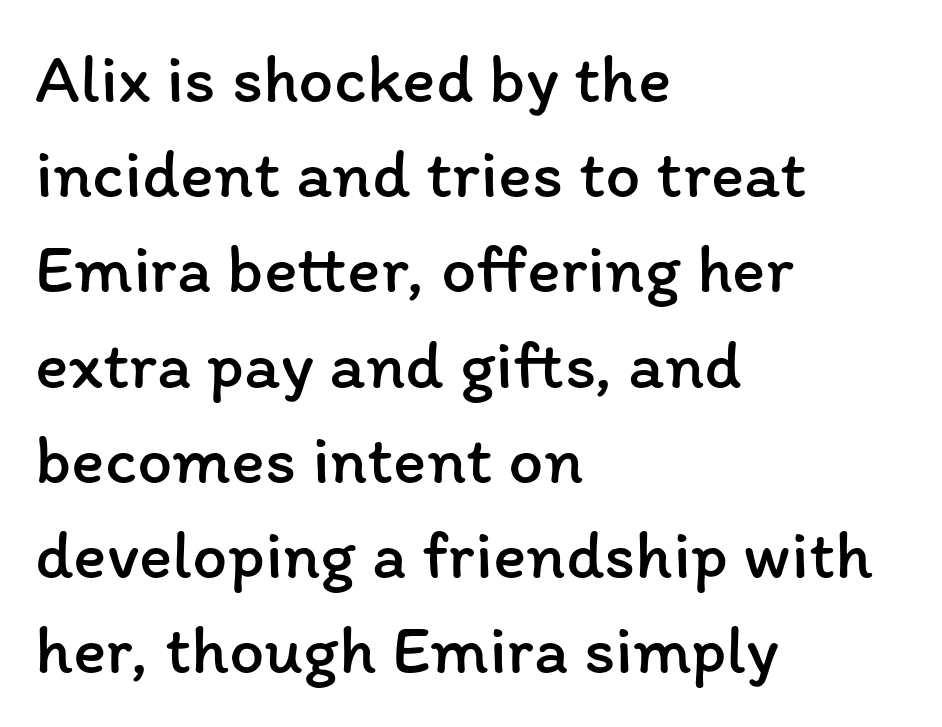
The image shows 70 px regular-weight type, upright; set left-aligned, normal line spacing (1.36x), normal letter spacing, not underlined; low stroke contrast and a medium x-height.
